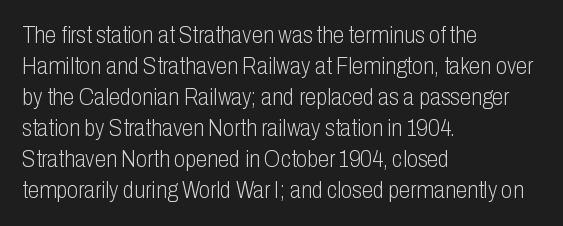
{"italic": "no", "bold": "no", "underline": "no", "align": "left", "line_spacing": "normal", "line_spacing_ratio": 1.35, "letter_spacing": "normal", "letter_spacing_em": 0.0, "glyph_px": 23}
